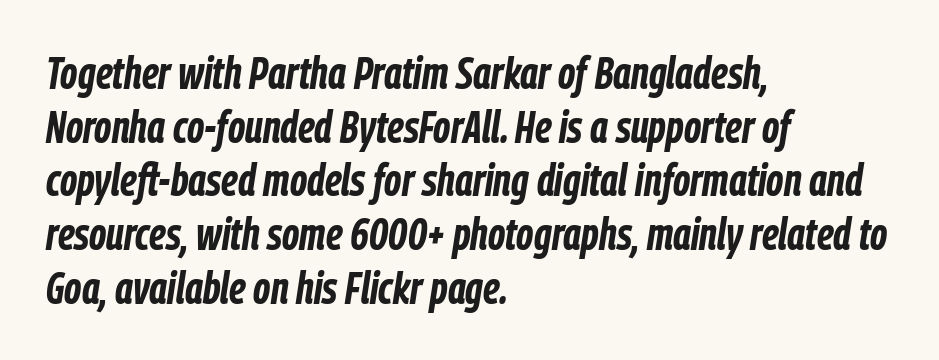
Chunky letters — that's bold for sure. The passage shown has conventional tracking throughout. Italic? Definitely — the glyphs are oblique. Spacing verdict: proportional, widths tailored to each character.
